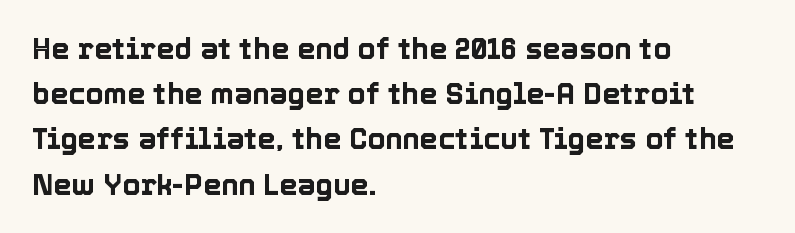
If you drew a ruler down the left edge, every line would touch it. Note the varied advance widths — an 'i' is clearly narrower than an 'm'. Does the lettering tilt? It doesn't — this is upright. Regarding leading, the lines here are spaced in the standard way.
